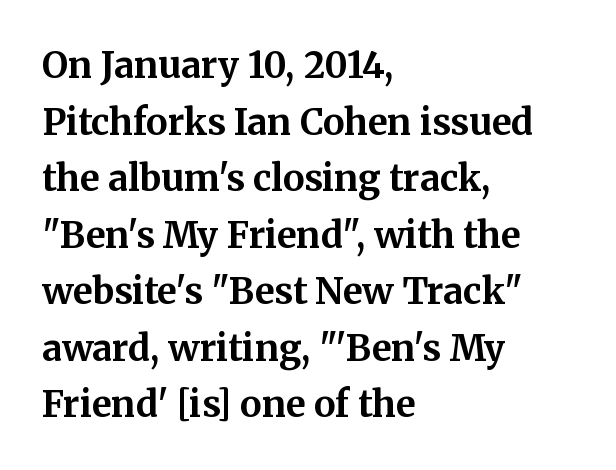
These lines stack with their left ends in a neat column. Nobody drew a line under any word here. Bold? Absolutely — the strokes are thick and heavy. Spacing verdict: proportional, widths tailored to each character.
